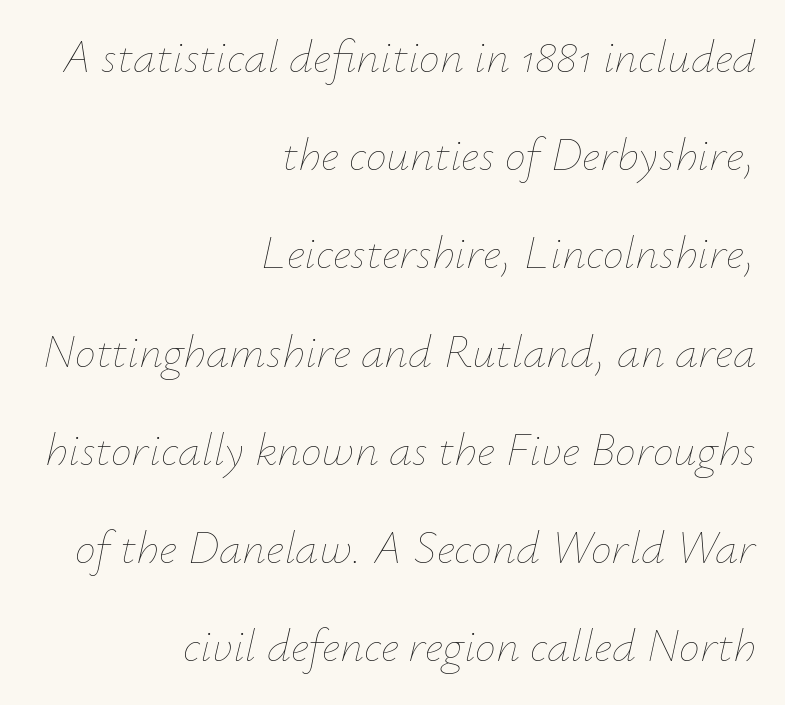
Q: Is the text bold? A: No.
Q: Is the text italic (slanted)? A: Yes, it leans right by about 12 degrees.
Q: Is the text underlined? A: No.
Q: How is the paragraph aligned? A: Right-aligned.
Q: Is the spacing between letters normal or unusually wide? A: Normal.
Q: Is the spacing between lines tight, normal or loose? A: Loose.
Q: Width (condensed, normal, or wide)? A: Normal.
Q: Stroke contrast? A: Low.
Q: x-height? A: Small.
Q: Monospaced? A: No.
